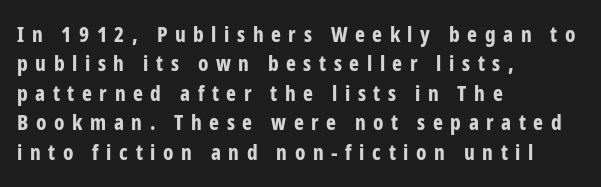
In terms of leading, this rendering sits right in the middle. The space beneath each line is pristine and unruled. Visually the block forms a straight wall on the left and a jagged coastline on the right. Do the letters lean? They stand straight. The glyphs have the mass of a bold cut.
